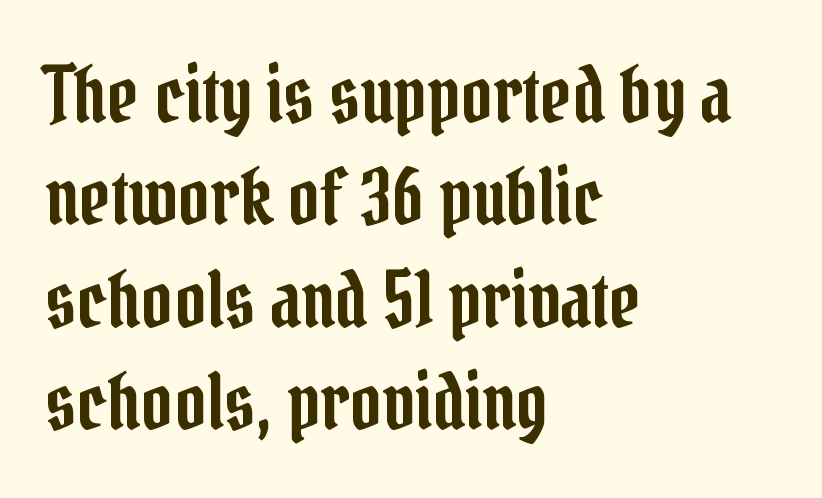
{"serif": "yes", "italic": "no", "width": "condensed", "stroke_contrast": "low", "x_height": "medium", "monospaced": "no", "underline": "no", "align": "left", "line_spacing": "normal", "line_spacing_ratio": 1.33, "letter_spacing": "normal", "letter_spacing_em": 0.0, "glyph_px": 77}
